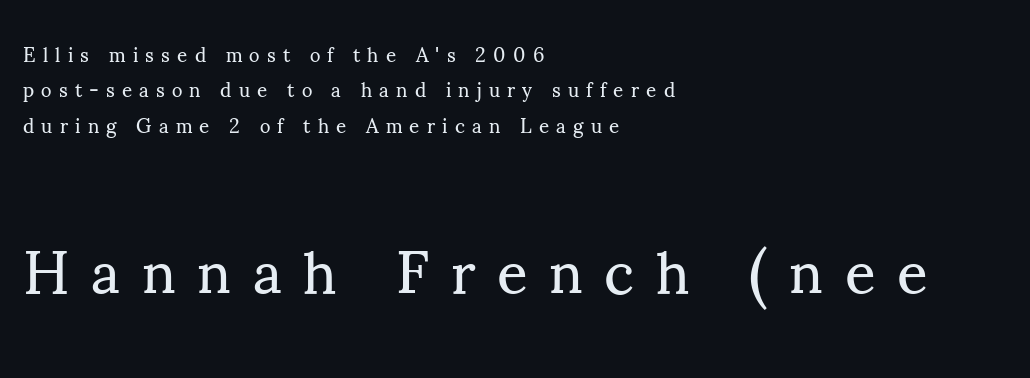
Decoration check: the copy has no underline. Designer's note — italics off, roman on. Character widths vary here, with narrow letters taking less room than wide ones. Every row of glyphs begins at an identical x-position on the left.
